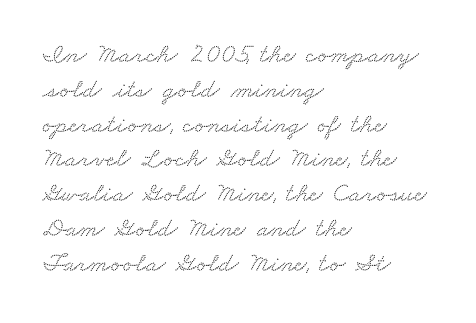
Only glyphs here, with clear space below each row. Students, note that the glyphs here touch the page at normal intervals. Regular leading. The ragged edge is on the right, which tells us the setting is flush left.
